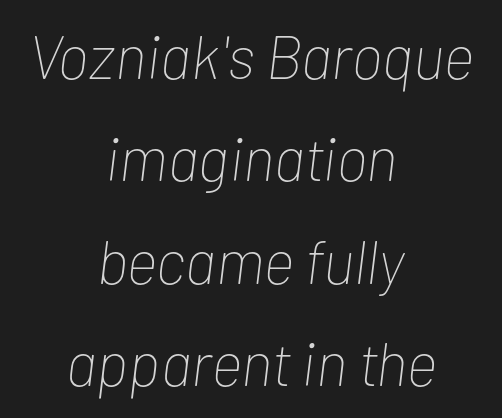
Typeset on center — no edge is straight. Check the space under the baseline: it is left empty. Posture: slanted. These lines are rendered in a variable-pitch font. Characters follow at the spacing the type designer built in. Vertically, the passage feels balanced, rows spaced as you'd expect.
